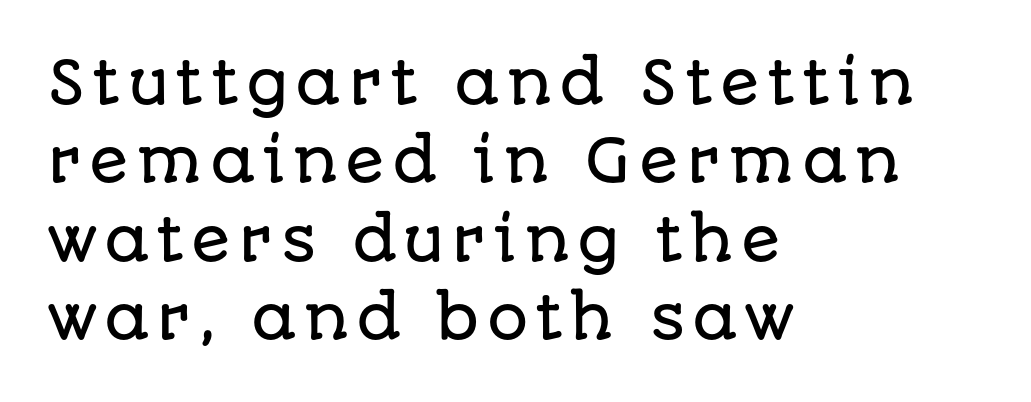
{"serif": "no", "italic": "no", "width": "normal", "stroke_contrast": "low", "x_height": "large", "monospaced": "no", "underline": "no", "align": "left", "line_spacing": "normal", "line_spacing_ratio": 1.35, "glyph_px": 58}
